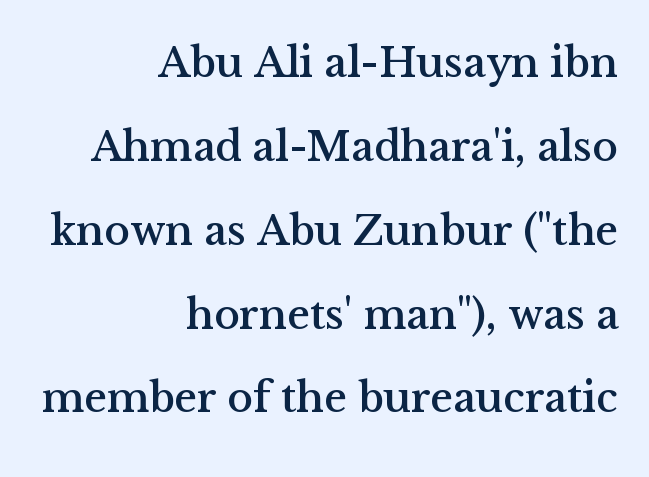
Q: Is the text italic (slanted)? A: No, it is upright.
Q: Is the typeface a serif or a sans-serif typeface? A: Serif.
Q: Is the text underlined? A: No.
Q: How is the paragraph aligned? A: Right-aligned.
Q: Is the spacing between letters normal or unusually wide? A: Normal.
Q: Is the spacing between lines tight, normal or loose? A: Loose.
Q: Width (condensed, normal, or wide)? A: Normal.
Q: Stroke contrast? A: Medium.
Q: x-height? A: Medium.
Q: Monospaced? A: No.
